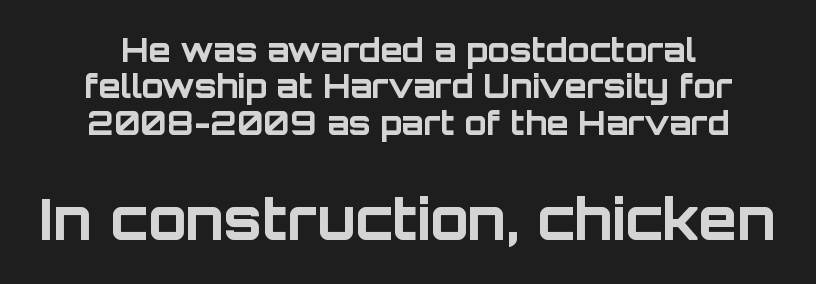
The image shows 56 px bold sans-serif type, upright; set centered, tight line spacing (1.14x), normal letter spacing, not underlined; the second (bottom) block is 1.75x larger; low stroke contrast and a large x-height.
